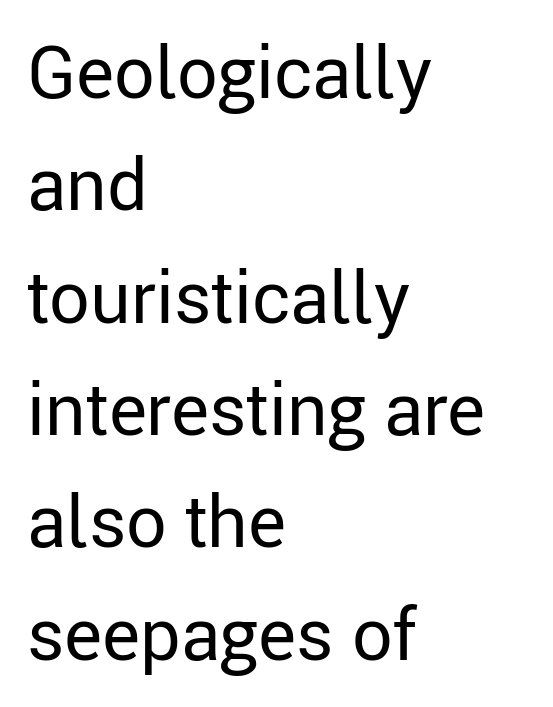
{"serif": "no", "italic": "no", "bold": "no", "weight": "regular", "width": "normal", "stroke_contrast": "low", "x_height": "medium", "monospaced": "no", "underline": "no", "align": "left", "line_spacing": "normal", "line_spacing_ratio": 1.56, "letter_spacing": "normal", "letter_spacing_em": 0.0, "glyph_px": 72}
